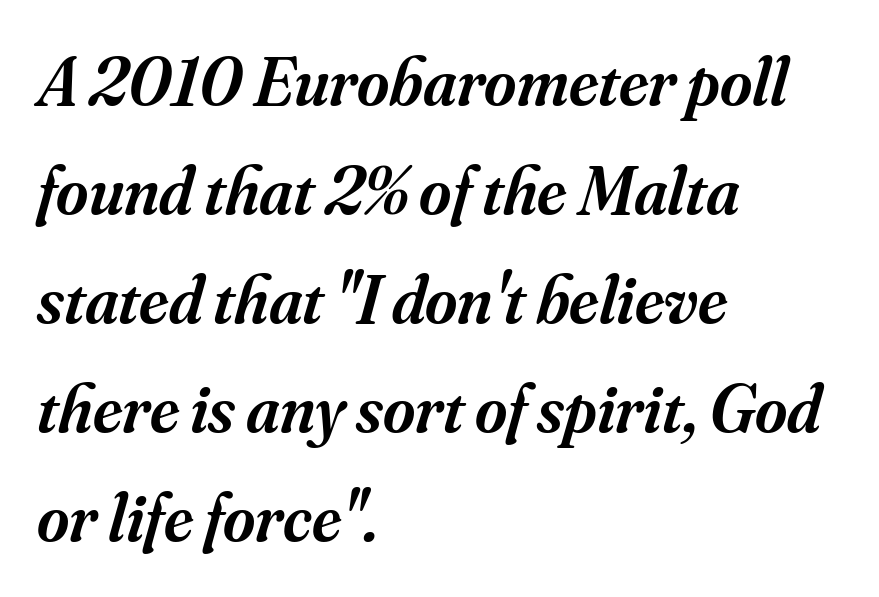
Interline gaps are of average width in this sample. The rendering applies a slant to the glyphs. Lines of text with bare space underneath. Does extra space separate the letters? No, they use regular spacing. If you drew a ruler down the left edge, every line would touch it.
